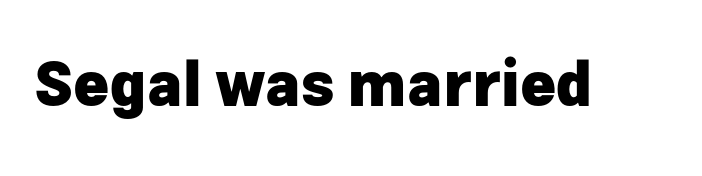
Q: Is the text bold? A: Yes.
Q: Is the text italic (slanted)? A: No, it is upright.
Q: Is the typeface a serif or a sans-serif typeface? A: Sans-serif.
Q: Is the text underlined? A: No.
Q: Is the spacing between letters normal or unusually wide? A: Normal.
Q: Width (condensed, normal, or wide)? A: Normal.
Q: Stroke contrast? A: Low.
Q: x-height? A: Medium.
Q: Monospaced? A: No.
